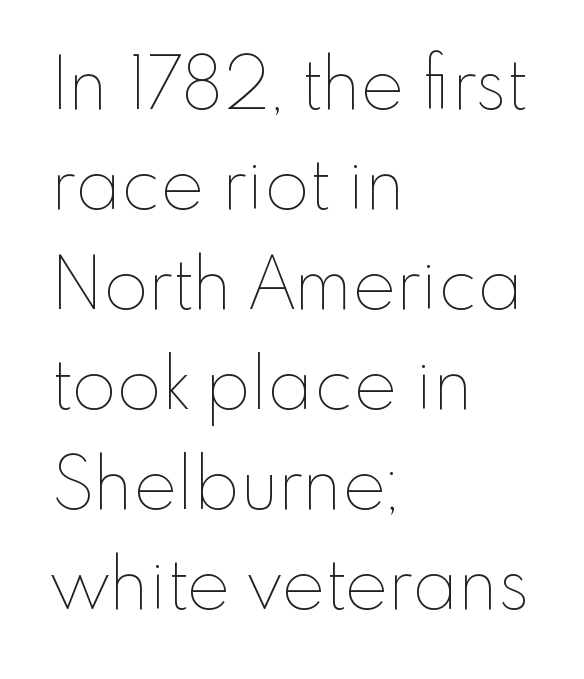
Q: Is the text bold? A: No.
Q: Is the text italic (slanted)? A: No, it is upright.
Q: Is the text underlined? A: No.
Q: How is the paragraph aligned? A: Left-aligned.
Q: Is the spacing between letters normal or unusually wide? A: Normal.
Q: Is the spacing between lines tight, normal or loose? A: Normal.
Q: Width (condensed, normal, or wide)? A: Normal.
Q: Stroke contrast? A: Low.
Q: x-height? A: Small.
Q: Monospaced? A: No.
